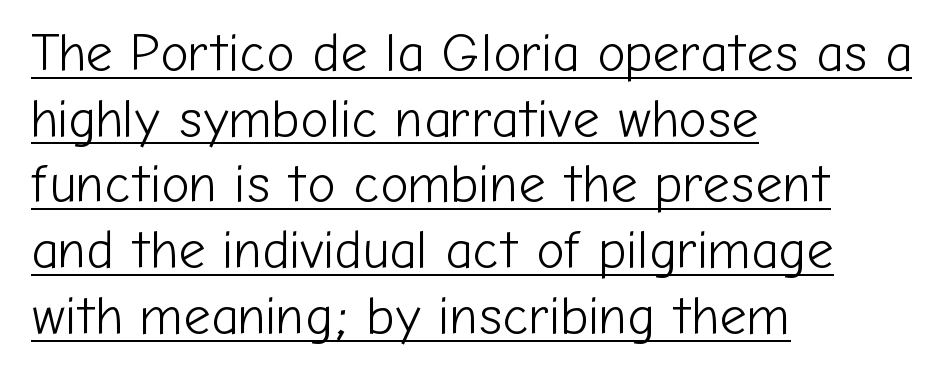
The designer went with a sans here, leaving each stem footless. Compared with a centered layout, this one pins lines to the left instead. The lettering stays uniformly vertical, giving the passage a roman look. The letters advance in unequal steps, a hallmark of proportional type. Tracking value appears to be zero — textbook default spacing.
